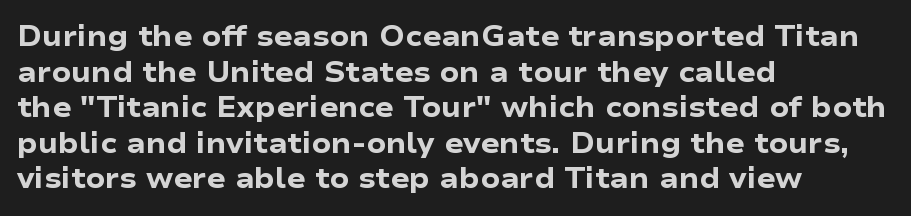
The image shows 28 px heavy, wide sans-serif type, upright; set left-aligned, normal line spacing (1.27x), normal letter spacing, not underlined; low stroke contrast and a medium x-height.
